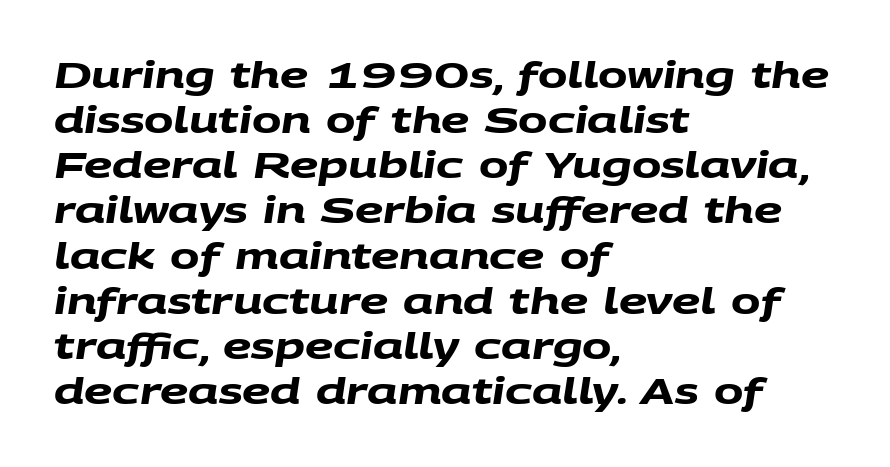
The image shows 35 px heavy, wide sans-serif type; set left-aligned, normal line spacing (1.29x), normal letter spacing, not underlined; medium stroke contrast and a large x-height.
